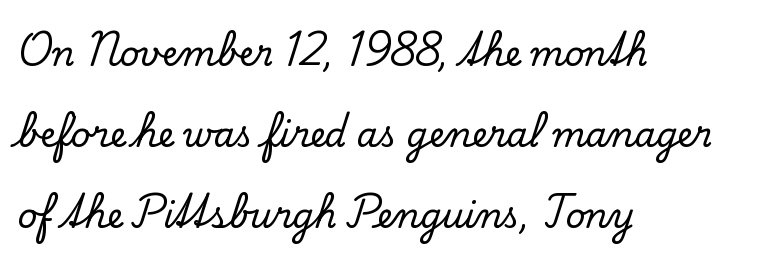
{"serif": "yes", "width": "normal", "stroke_contrast": "low", "x_height": "small", "monospaced": "no", "underline": "no", "align": "left", "line_spacing": "loose", "line_spacing_ratio": 2.38, "letter_spacing": "normal", "letter_spacing_em": 0.0, "glyph_px": 34}
